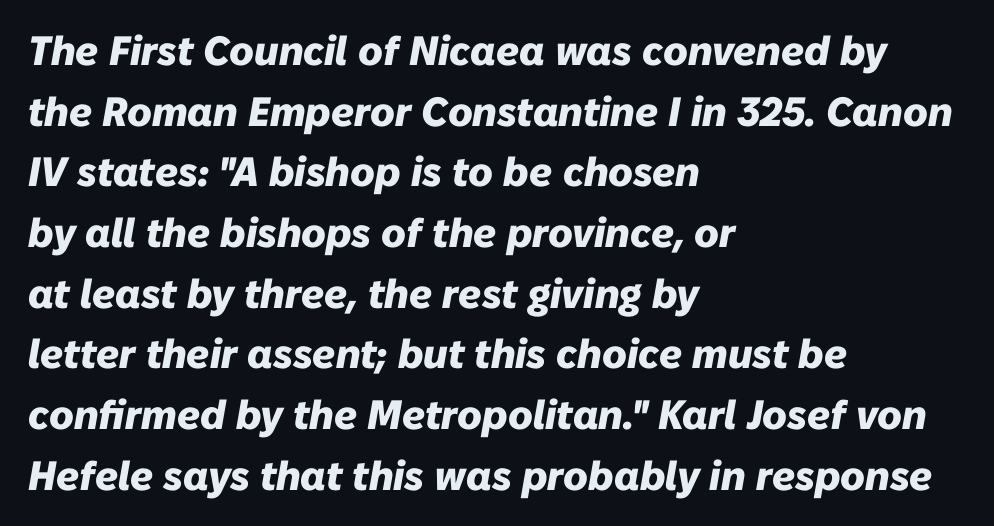
Q: Is the text bold? A: Yes.
Q: Is the text italic (slanted)? A: Yes, it leans right by about 10 degrees.
Q: Is the text underlined? A: No.
Q: How is the paragraph aligned? A: Left-aligned.
Q: Is the spacing between letters normal or unusually wide? A: Normal.
Q: Is the spacing between lines tight, normal or loose? A: Normal.
Q: Width (condensed, normal, or wide)? A: Normal.
Q: Stroke contrast? A: Low.
Q: x-height? A: Medium.
Q: Monospaced? A: No.
